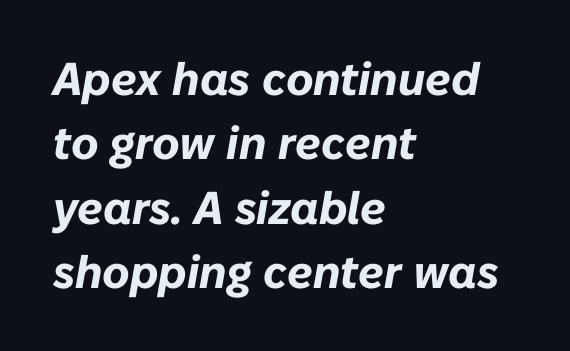
Q: Is the text bold? A: Yes.
Q: Is the text italic (slanted)? A: Yes, it leans right by about 10 degrees.
Q: Is the text underlined? A: No.
Q: How is the paragraph aligned? A: Left-aligned.
Q: Is the spacing between letters normal or unusually wide? A: Normal.
Q: Is the spacing between lines tight, normal or loose? A: Normal.
Q: Width (condensed, normal, or wide)? A: Normal.
Q: Stroke contrast? A: Low.
Q: x-height? A: Medium.
Q: Monospaced? A: No.
